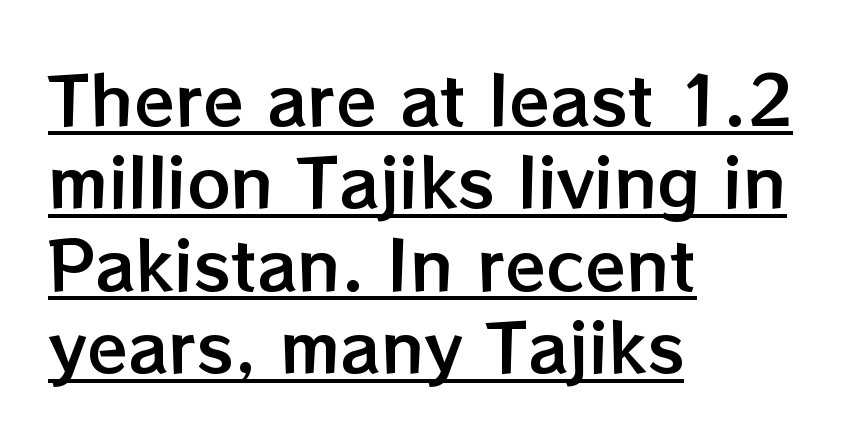
A continuous stroke trails under the words, as in a hyperlink. Characters remain perfectly vertical along every line. Which margin do the lines hug? The left one — the right edge is uneven. Letter spacing: default. Spacing verdict: proportional, widths tailored to each character.
